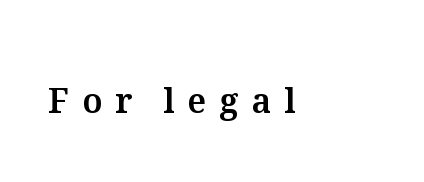
{"italic": "no", "width": "normal", "stroke_contrast": "medium", "x_height": "medium", "monospaced": "no", "underline": "no", "letter_spacing": "wide", "letter_spacing_em": 0.38, "glyph_px": 34}
